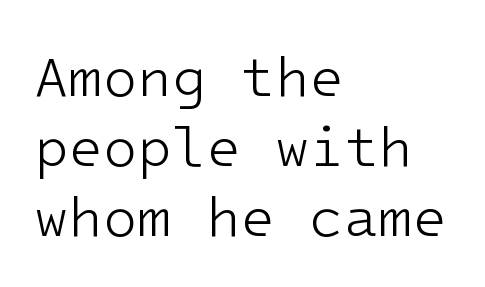
The image shows 56 px light sans-serif type, upright, monospaced; set left-aligned, normal line spacing (1.25x), normal letter spacing, not underlined; low stroke contrast and a medium x-height.
